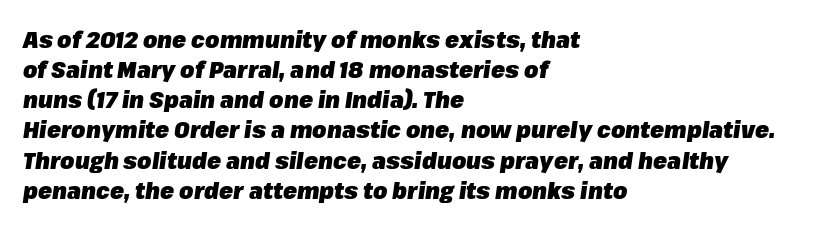
The paragraph shown leans on its left margin. If you drew a line through each stem, it would be angled. The letters are bold, with thick, heavy strokes. Nobody drew a line under any word here. Notice how descenders clear the ascenders below comfortably — that's standard leading. Default kerning and tracking; the words read as compact shapes.
